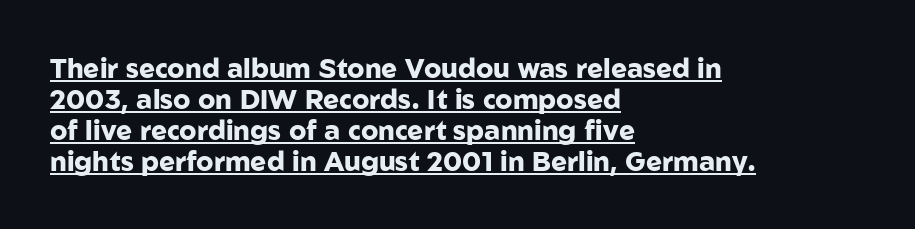
The image shows 27 px bold type, upright; set left-aligned, tight line spacing (1.15x), normal letter spacing, underlined.
